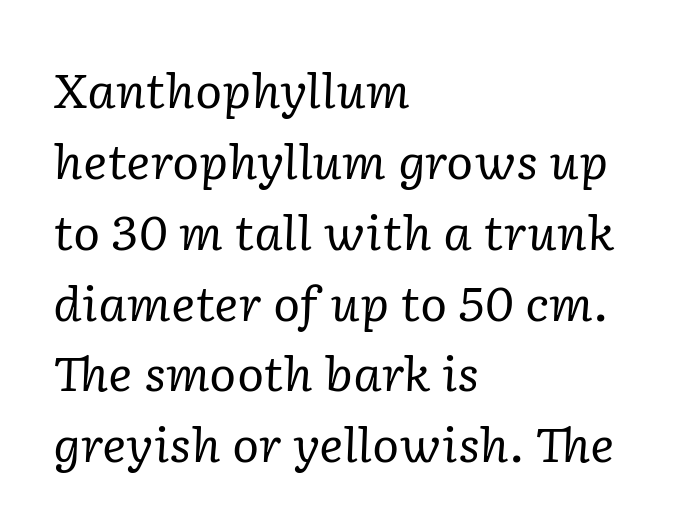
{"serif": "yes", "italic": "yes", "lean": "right", "slant_degrees": 2, "bold": "no", "weight": "regular", "width": "normal", "stroke_contrast": "low", "x_height": "medium", "monospaced": "no", "underline": "no", "align": "left", "line_spacing": "normal", "line_spacing_ratio": 1.54, "letter_spacing": "normal", "letter_spacing_em": 0.0, "glyph_px": 46}
